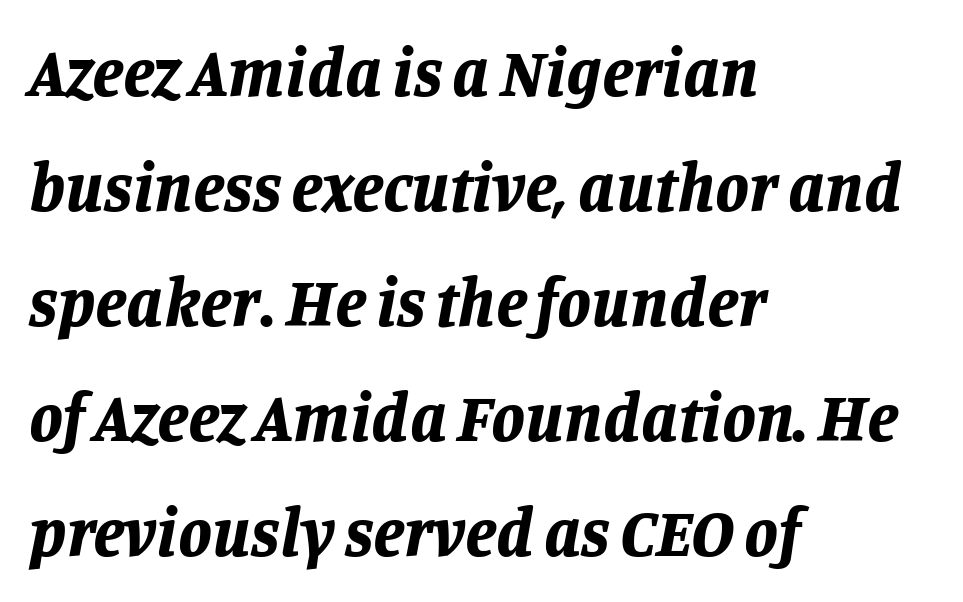
The passage shown stacks its lines at a standard gap. Tracking here is standard; glyphs follow each other at the usual distance. Decoration check: the copy has no underline. Spacing verdict: proportional, widths tailored to each character.
